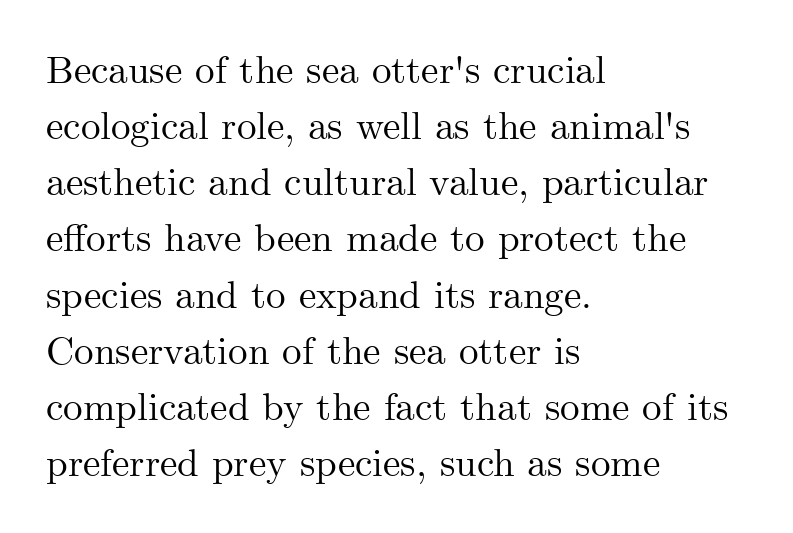
The compositor pushed each line to the left boundary. Short note: letters normally spaced. Compared with typical paragraphs, the rows here are spaced about the same. Just letters on the line, the space beneath them empty. The letters stand upright; this is a roman face. This sample has the flowing, uneven cadence of proportional lettering.
